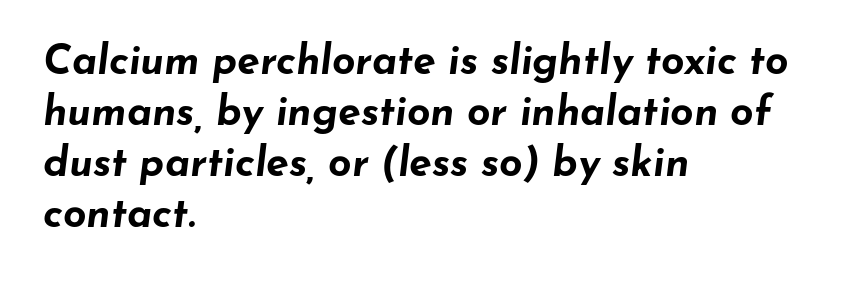
{"italic": "yes", "lean": "right", "slant_degrees": 7, "bold": "yes", "weight": "bold", "width": "wide", "stroke_contrast": "low", "x_height": "small", "monospaced": "no", "underline": "no", "align": "left", "line_spacing_ratio": 1.24, "letter_spacing": "normal", "letter_spacing_em": 0.0, "glyph_px": 41}
